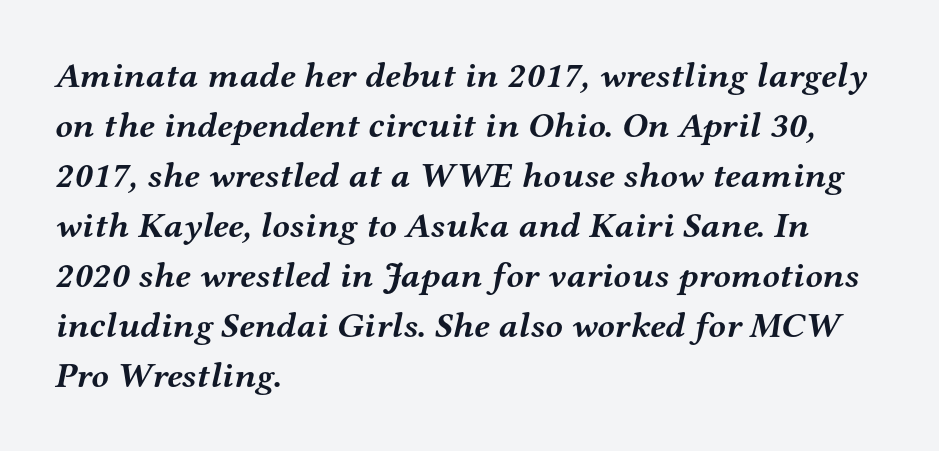
Q: Is the text bold? A: Yes.
Q: Is the text italic (slanted)? A: Yes, it leans right by about 12 degrees.
Q: Is the typeface a serif or a sans-serif typeface? A: Serif.
Q: Is the text underlined? A: No.
Q: How is the paragraph aligned? A: Left-aligned.
Q: Is the spacing between letters normal or unusually wide? A: Normal.
Q: Is the spacing between lines tight, normal or loose? A: Normal.
Q: Width (condensed, normal, or wide)? A: Wide.
Q: Stroke contrast? A: Medium.
Q: x-height? A: Medium.
Q: Monospaced? A: No.
